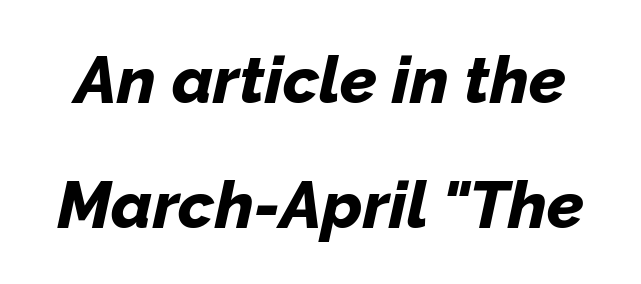
The image shows 66 px bold type, italic (leaning right); set line spacing 1.89x, normal letter spacing, not underlined; low stroke contrast and a medium x-height.
